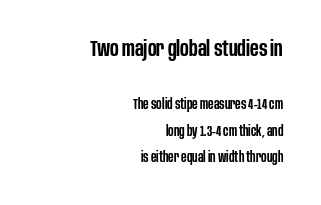
{"italic": "no", "bold": "semi", "underline": "no", "align": "right", "line_spacing_ratio": 1.89, "letter_spacing": "normal", "letter_spacing_em": 0.0, "larger_block": "first", "size_ratio": 1.57, "glyph_px": 22}
